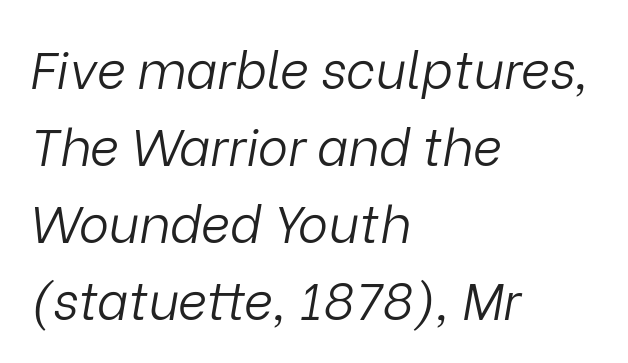
The image shows 51 px light type, italic (leaning right); set left-aligned, normal line spacing (1.51x), normal letter spacing, not underlined; low stroke contrast and a medium x-height.
